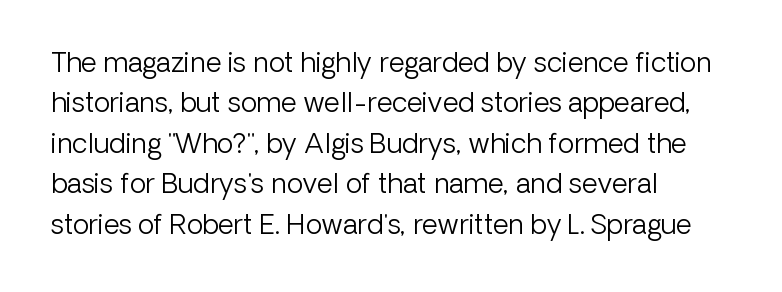
{"italic": "no", "bold": "no", "underline": "no", "align": "left", "line_spacing": "normal", "line_spacing_ratio": 1.5, "letter_spacing": "normal", "letter_spacing_em": 0.0, "glyph_px": 27}
